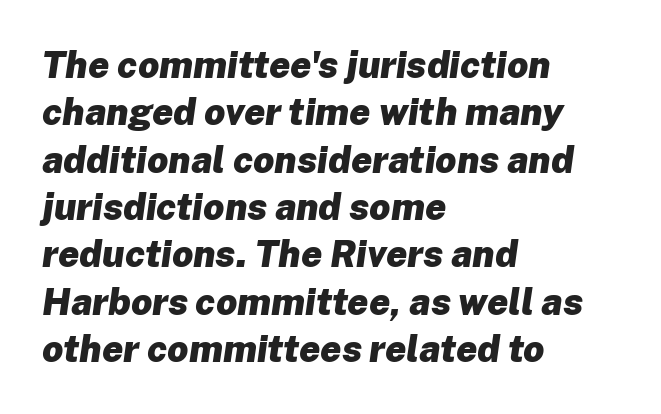
Q: Is the text bold? A: Yes.
Q: Is the text italic (slanted)? A: Yes, it leans right by about 8 degrees.
Q: Is the text underlined? A: No.
Q: How is the paragraph aligned? A: Left-aligned.
Q: Is the spacing between letters normal or unusually wide? A: Normal.
Q: Is the spacing between lines tight, normal or loose? A: Normal.
Q: Width (condensed, normal, or wide)? A: Normal.
Q: Stroke contrast? A: Low.
Q: x-height? A: Medium.
Q: Monospaced? A: No.
